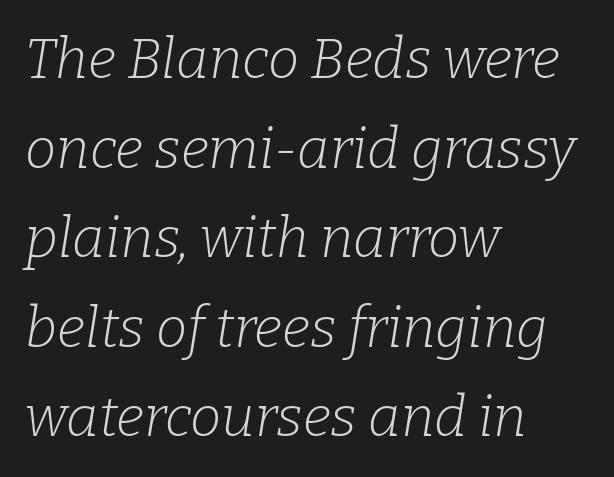
The image shows 56 px light serif type, italic (leaning right); set left-aligned, normal line spacing (1.6x), normal letter spacing, not underlined; low stroke contrast and a medium x-height.
